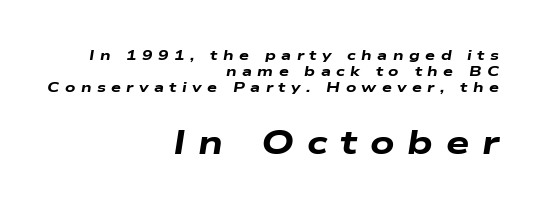
Q: Is the text bold? A: Yes.
Q: Is the text italic (slanted)? A: Yes, it leans right by about 9 degrees.
Q: Is the text underlined? A: No.
Q: How is the paragraph aligned? A: Right-aligned.
Q: Is the spacing between letters normal or unusually wide? A: Unusually wide.
Q: Is the spacing between lines tight, normal or loose? A: Tight.
Q: Which block of text is set in a larger size, the first (top) or the second (bottom)? A: The second (bottom) one.
Q: Width (condensed, normal, or wide)? A: Wide.
Q: Stroke contrast? A: Low.
Q: x-height? A: Medium.
Q: Monospaced? A: No.
